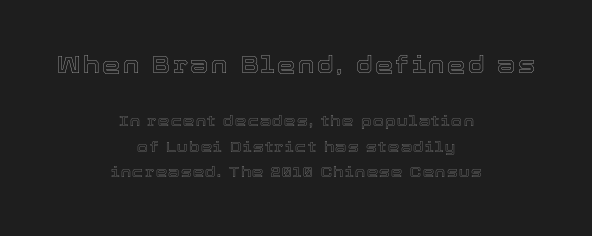
Reading down the block, each line starts at a different indent, mirrored at its end. Italic: no, the glyphs are upright roman. Compare the two chunks: the upper has the greater cap height. Clear beneath every line of the passage.
